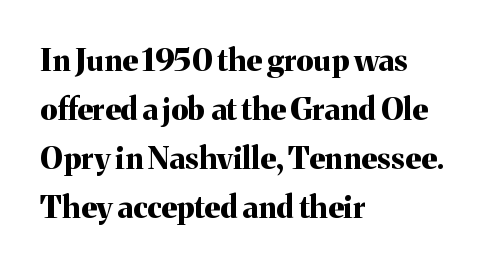
The image shows 31 px bold serif type, upright; set left-aligned, normal line spacing (1.58x), normal letter spacing, not underlined; medium stroke contrast and a medium x-height.
